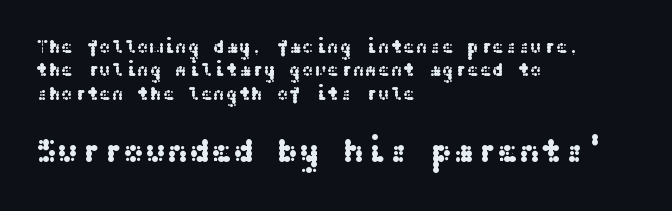
Q: Is the text italic (slanted)? A: No, it is upright.
Q: Is the typeface a serif or a sans-serif typeface? A: Sans-serif.
Q: Is the text underlined? A: No.
Q: How is the paragraph aligned? A: Left-aligned.
Q: Is the spacing between letters normal or unusually wide? A: Normal.
Q: Which block of text is set in a larger size, the first (top) or the second (bottom)? A: The second (bottom) one.
Q: Width (condensed, normal, or wide)? A: Wide.
Q: Stroke contrast? A: Medium.
Q: x-height? A: Medium.
